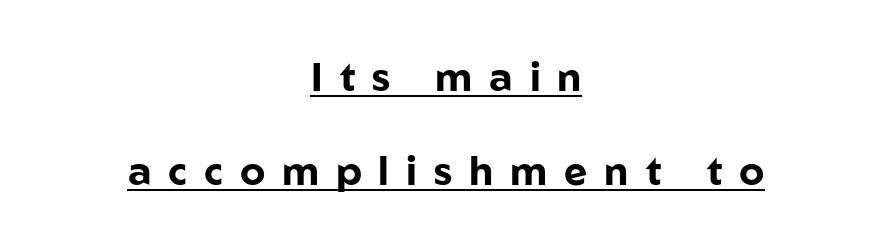
These words are printed bold, with thick strokes throughout. The space between consecutive lines is lavish. Do the characters align in a grid? No, the font is proportional. A continuous stroke trails under the words, as in a hyperlink. The text was rendered using a sans face with plain stroke endings. How are the letters spaced? Widely, with obvious added tracking.
